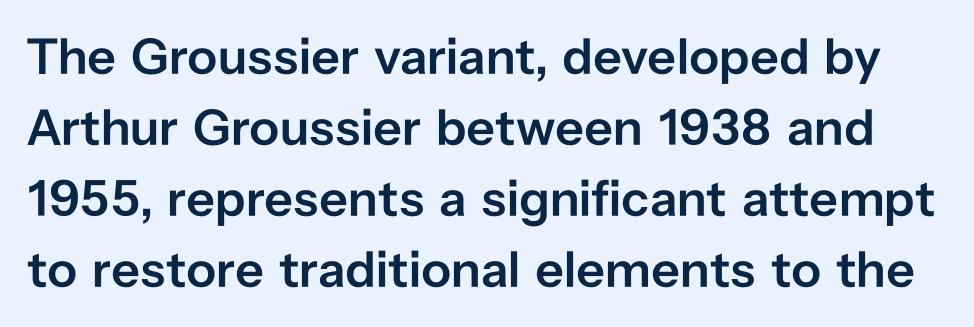
If you drew a line through each stem, it would be perfectly vertical. Quick note: interline space is typical. Is this a fixed-width face? No — the glyphs have proportional, varying widths. Characters follow at the spacing the type designer built in. Does the type have serifs? No, each stem ends abruptly.
